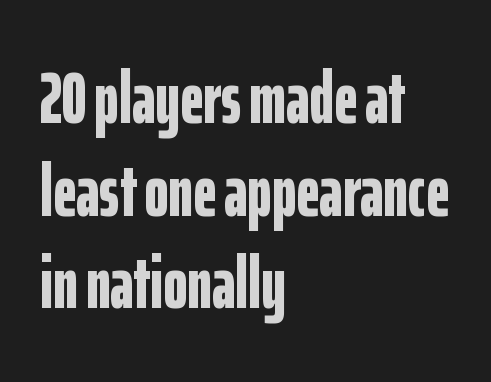
The image shows 73 px bold, condensed sans-serif type, upright; set left-aligned, normal line spacing (1.27x), normal letter spacing, not underlined; low stroke contrast and a medium x-height.
